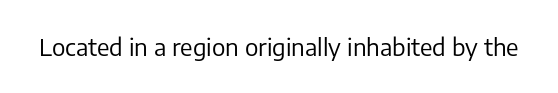
Q: Is the text bold? A: No.
Q: Is the text italic (slanted)? A: No, it is upright.
Q: Is the text underlined? A: No.
Q: Is the spacing between letters normal or unusually wide? A: Normal.
